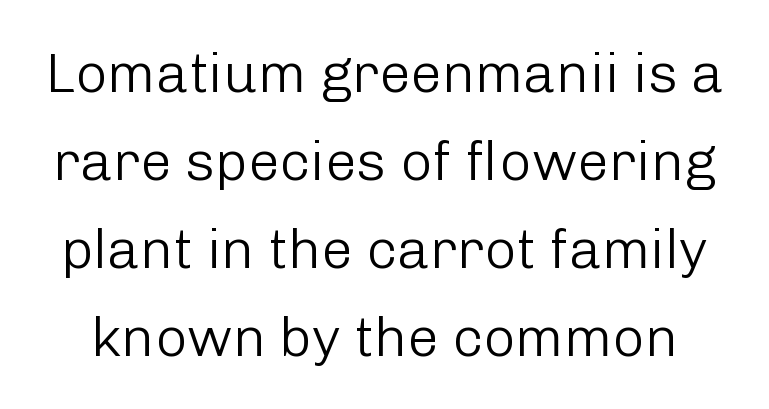
Q: Is the text bold? A: No.
Q: Is the text italic (slanted)? A: No, it is upright.
Q: Is the typeface a serif or a sans-serif typeface? A: Sans-serif.
Q: Is the text underlined? A: No.
Q: Is the spacing between letters normal or unusually wide? A: Normal.
Q: Is the spacing between lines tight, normal or loose? A: Normal.
Q: Width (condensed, normal, or wide)? A: Normal.
Q: Stroke contrast? A: Low.
Q: x-height? A: Medium.
Q: Monospaced? A: No.
